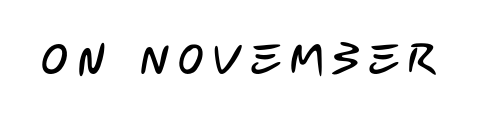
{"serif": "no", "width": "condensed", "stroke_contrast": "low", "x_height": "large", "monospaced": "no", "underline": "no", "letter_spacing": "wide", "letter_spacing_em": 0.21, "glyph_px": 43}
